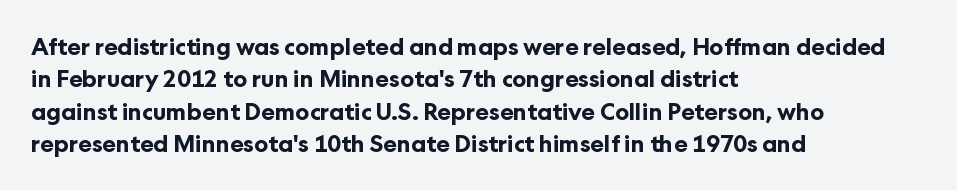
{"italic": "no", "bold": "yes", "underline": "no", "align": "left", "line_spacing": "normal", "line_spacing_ratio": 1.41, "letter_spacing": "normal", "letter_spacing_em": 0.0, "glyph_px": 23}
